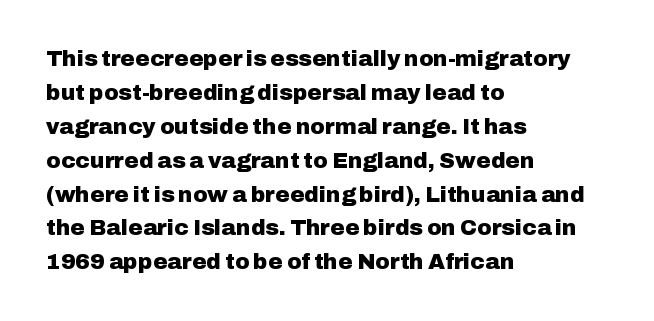
{"italic": "no", "bold": "yes", "underline": "no", "align": "left", "line_spacing": "normal", "line_spacing_ratio": 1.54, "letter_spacing": "normal", "letter_spacing_em": 0.0, "glyph_px": 22}
